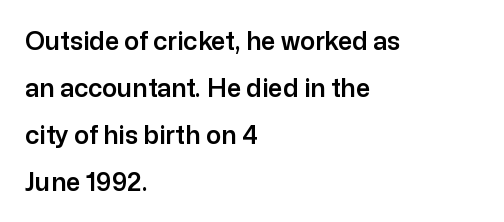
{"italic": "no", "underline": "no", "align": "left", "line_spacing_ratio": 1.88, "letter_spacing": "normal", "letter_spacing_em": 0.0, "glyph_px": 25}
